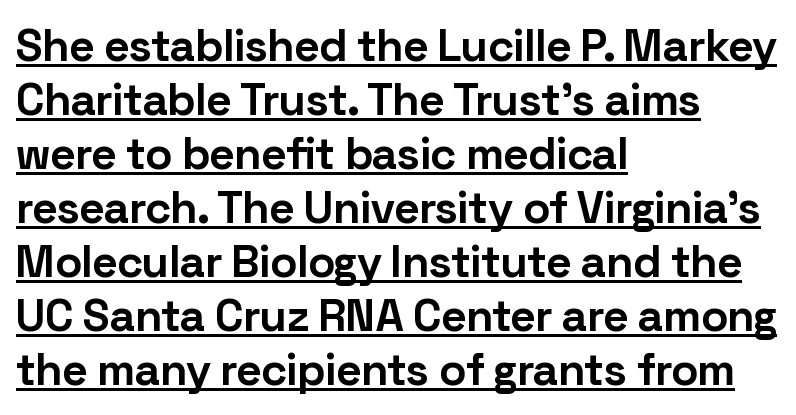
This is roman type, the default non-slanted kind. Is the block centered? No — it sits flush against the left margin. Bold? Absolutely — the strokes are thick and heavy. Tracking here is standard; glyphs follow each other at the usual distance.
